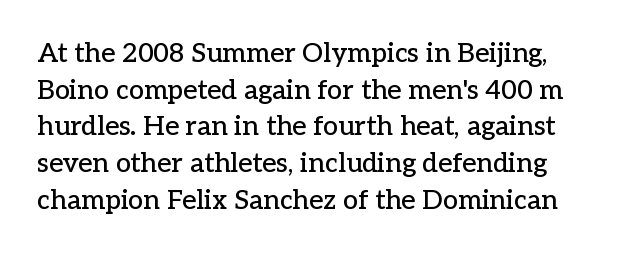
{"italic": "no", "underline": "no", "align": "left", "line_spacing": "normal", "line_spacing_ratio": 1.36, "letter_spacing": "normal", "letter_spacing_em": 0.0, "glyph_px": 27}
